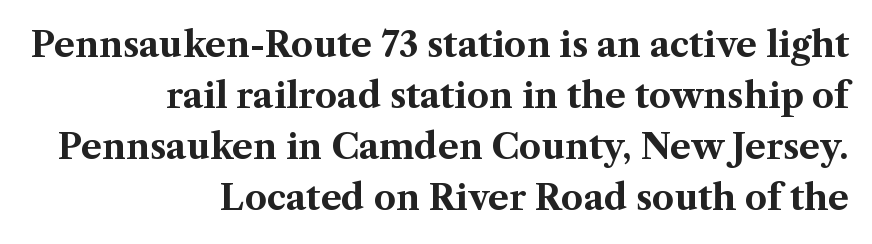
The image shows 35 px bold serif type, upright; set right-aligned, normal line spacing (1.46x), normal letter spacing, not underlined; medium stroke contrast and a medium x-height.
